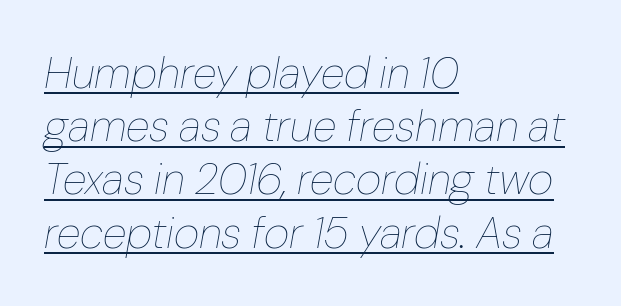
{"italic": "yes", "lean": "right", "slant_degrees": 10, "bold": "no", "weight": "thin", "width": "normal", "stroke_contrast": "low", "x_height": "medium", "monospaced": "no", "underline": "yes", "align": "left", "line_spacing_ratio": 1.21, "letter_spacing": "normal", "letter_spacing_em": 0.0, "glyph_px": 44}
